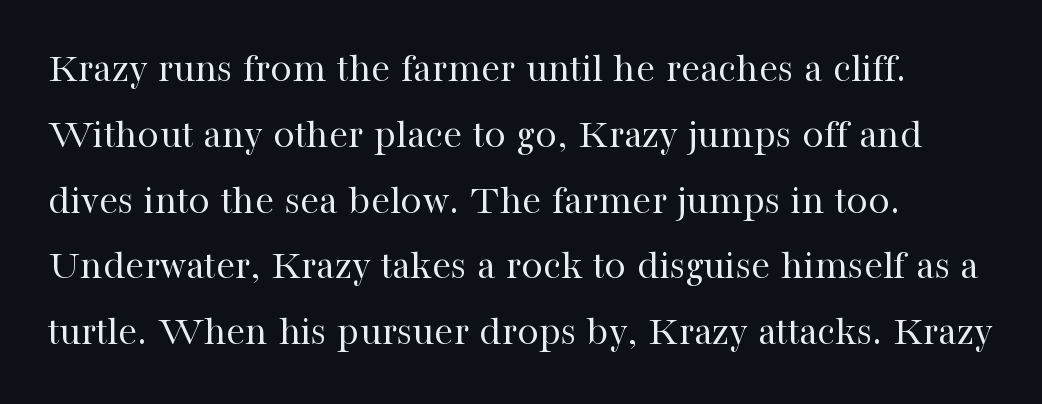
No italicization has been applied; the sample stays upright. Quick note: underline off. Words appear dense and cohesive because spacing is normal. Reading down the column, the eye jumps a familiar distance to each next line. Think of a printed novel: that variable character pitch is what you see here. Stems here are at most as thick as an everyday book face.
